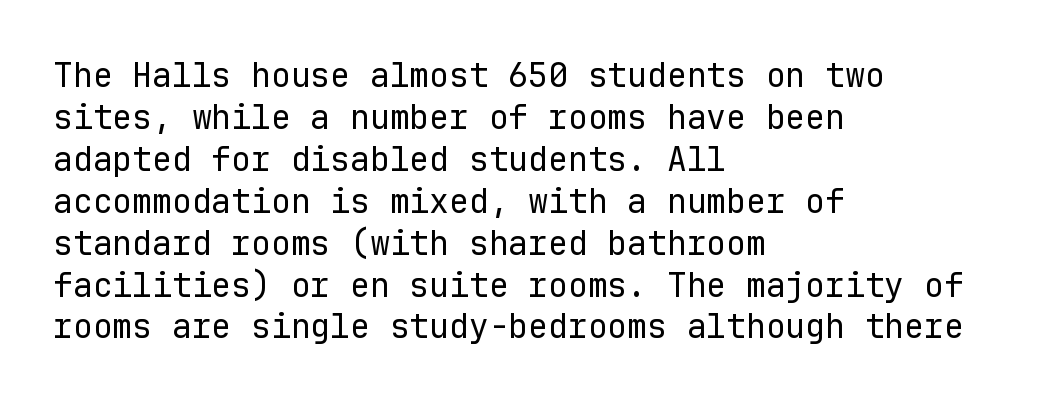
{"serif": "no", "italic": "no", "bold": "no", "weight": "regular", "width": "normal", "stroke_contrast": "low", "x_height": "medium", "monospaced": "yes", "underline": "no", "align": "left", "line_spacing": "normal", "line_spacing_ratio": 1.27, "letter_spacing": "normal", "letter_spacing_em": 0.0, "glyph_px": 33}
